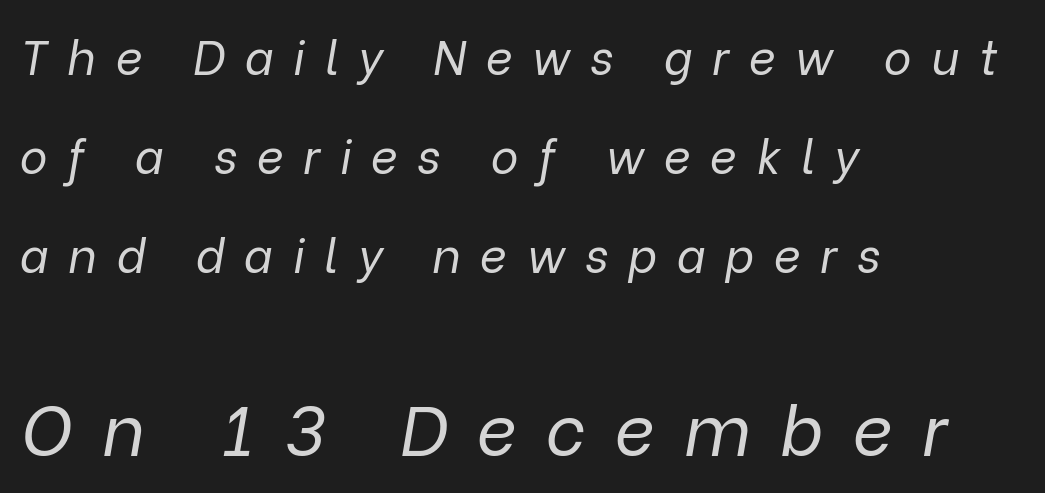
Q: Is the text bold? A: No.
Q: Is the text italic (slanted)? A: Yes, it leans right by about 9 degrees.
Q: Is the text underlined? A: No.
Q: How is the paragraph aligned? A: Left-aligned.
Q: Is the spacing between letters normal or unusually wide? A: Unusually wide.
Q: Is the spacing between lines tight, normal or loose? A: Loose.
Q: Which block of text is set in a larger size, the first (top) or the second (bottom)? A: The second (bottom) one.
Q: Width (condensed, normal, or wide)? A: Normal.
Q: Stroke contrast? A: Low.
Q: x-height? A: Medium.
Q: Monospaced? A: No.
